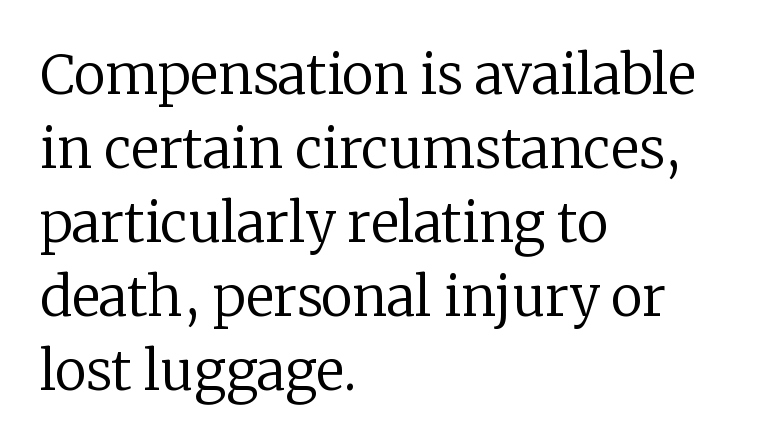
The image shows 54 px regular-weight serif type, upright; set left-aligned, normal line spacing (1.37x), normal letter spacing, not underlined; low stroke contrast and a medium x-height.
